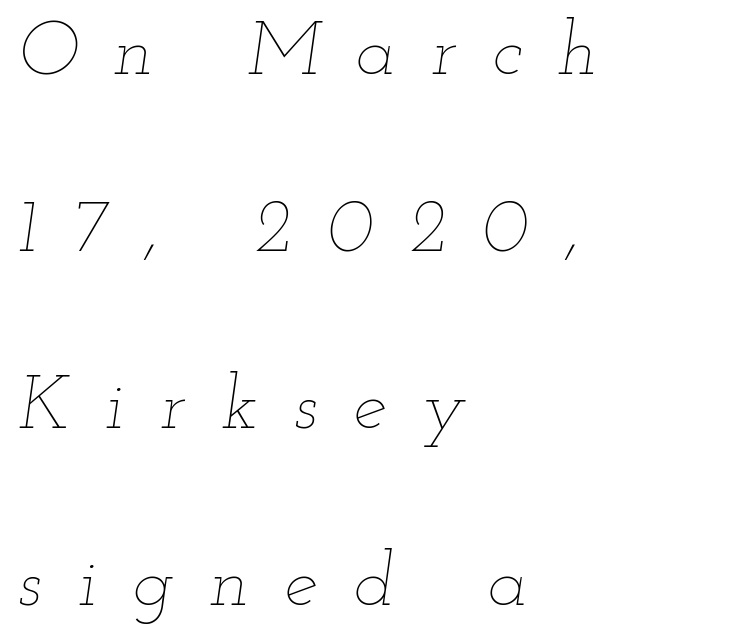
Q: Is the text bold? A: No.
Q: Is the text italic (slanted)? A: Yes, it leans right by about 12 degrees.
Q: Is the text underlined? A: No.
Q: How is the paragraph aligned? A: Left-aligned.
Q: Is the spacing between letters normal or unusually wide? A: Unusually wide.
Q: Is the spacing between lines tight, normal or loose? A: Loose.
Q: Width (condensed, normal, or wide)? A: Wide.
Q: Stroke contrast? A: Low.
Q: x-height? A: Small.
Q: Monospaced? A: No.
